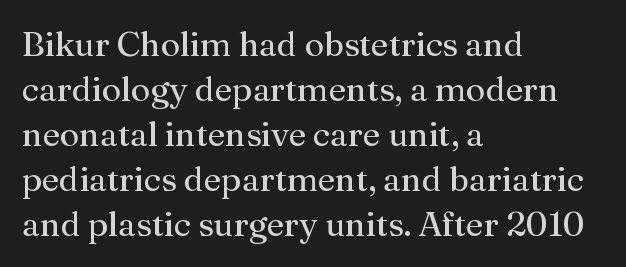
The image shows 34 px regular-weight serif type, upright; set left-aligned, normal line spacing (1.32x), normal letter spacing, not underlined; medium stroke contrast and a medium x-height.
